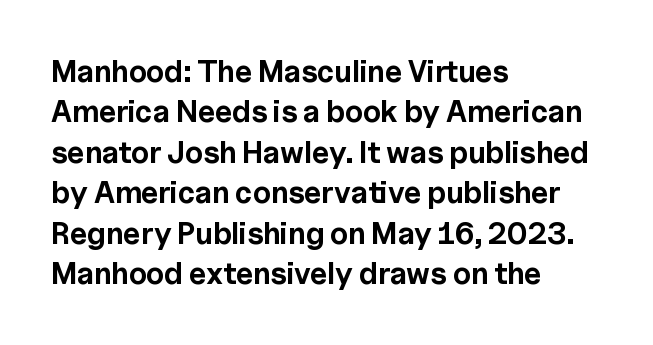
The image shows 30 px bold sans-serif type, upright; set left-aligned, normal line spacing (1.35x), normal letter spacing, not underlined; a medium x-height.
